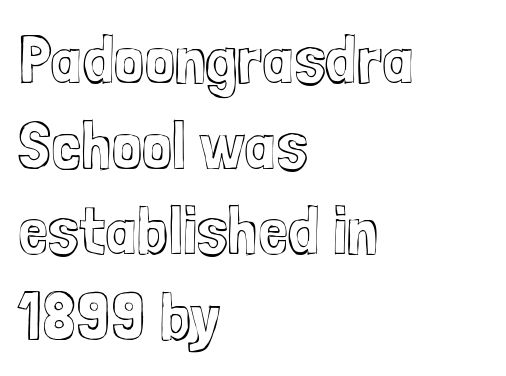
The image shows 68 px condensed type, upright; set left-aligned, normal line spacing (1.26x), normal letter spacing, not underlined; a medium x-height.
